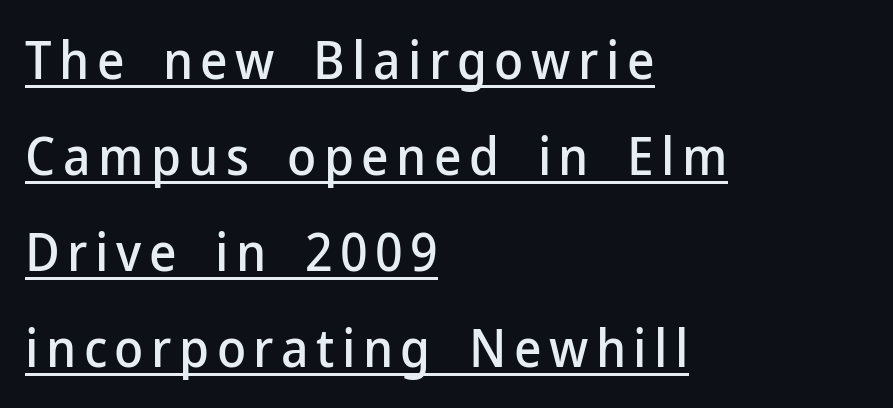
The image shows 53 px sans-serif type, upright; set left-aligned, line spacing 1.81x, underlined; low stroke contrast and a medium x-height.
